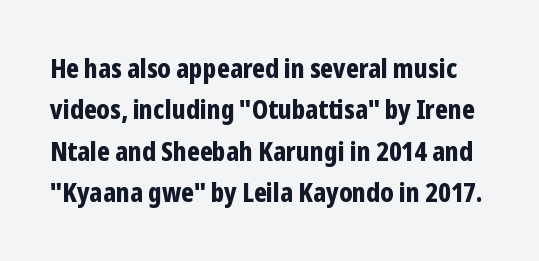
You can tell it's not italic because the verticals are truly vertical. These lines keep a tight, regular rhythm from letter to letter. Each row of text sits above clean, open space. Vertical spacing — default. Heavy-handed strokes throughout: this text is bold.
